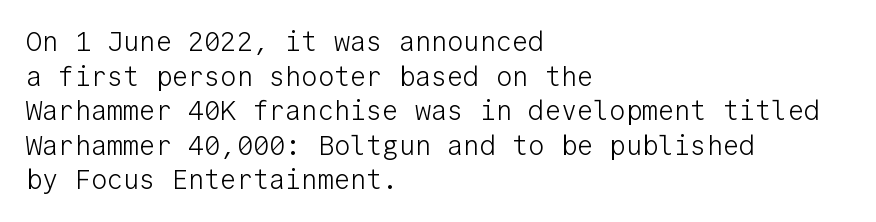
Q: Is the text bold? A: No.
Q: Is the text italic (slanted)? A: No, it is upright.
Q: Is the text underlined? A: No.
Q: How is the paragraph aligned? A: Left-aligned.
Q: Is the spacing between letters normal or unusually wide? A: Normal.
Q: Is the spacing between lines tight, normal or loose? A: Normal.
